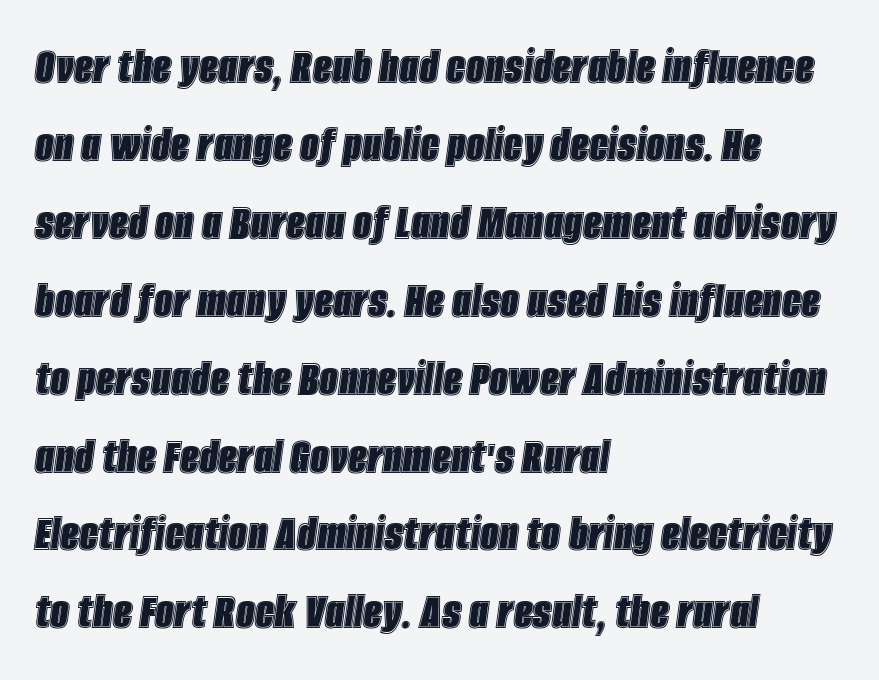
The glyphs look as if they've been sheared to an angle. The letters advance in unequal steps, a hallmark of proportional type. Beneath every word, the page is bare. The lines sit at an ordinary, default distance from one another. The letters sit at their default tracking, neither squeezed nor spread. Each line starts at the same left margin while the right side varies.
